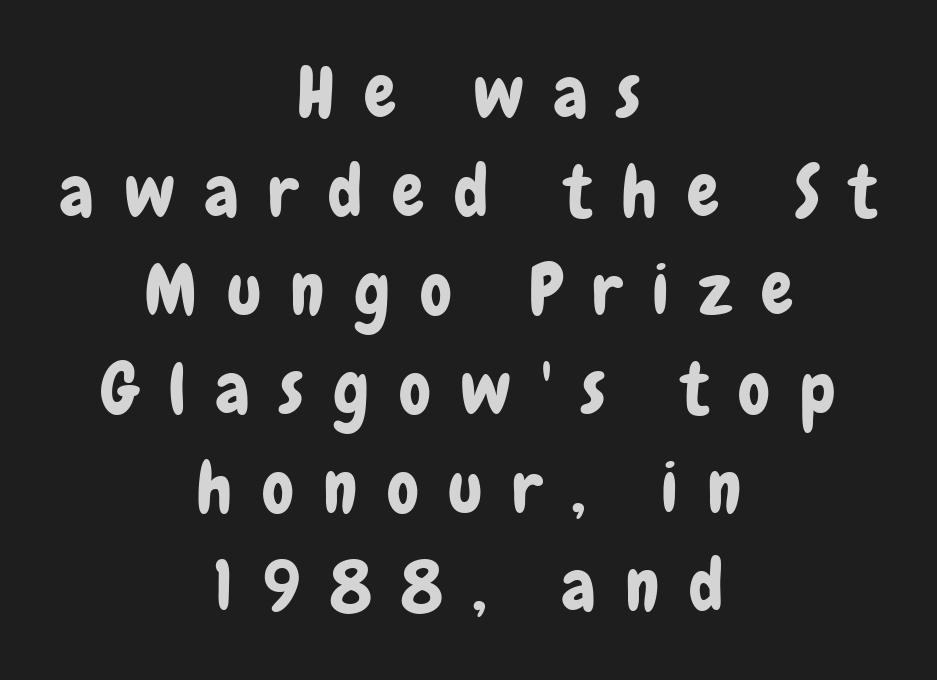
The image shows 71 px condensed sans-serif type, upright; set centered, normal line spacing (1.39x), unusually wide letter spacing (+0.42 em), not underlined; low stroke contrast and a medium x-height.
